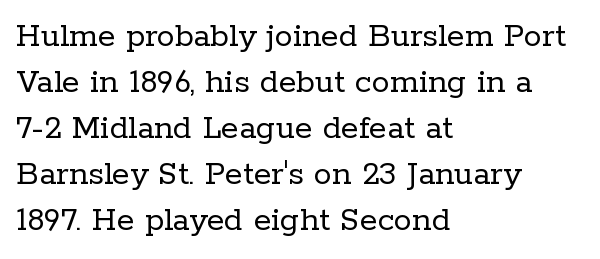
A typesetter would call this proportional, since set widths differ per character. Does the type have serifs? Yes, each stem ends in a small foot. Type without underlining. Quick note: interline space is typical.
